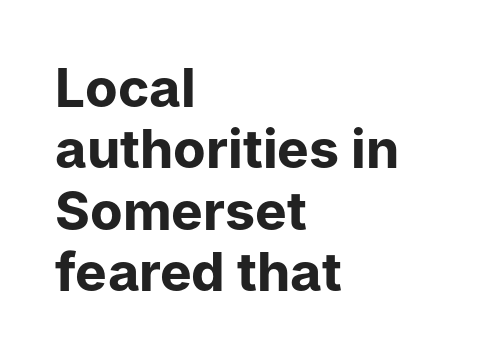
Q: Is the text bold? A: Yes.
Q: Is the text italic (slanted)? A: No, it is upright.
Q: Is the typeface a serif or a sans-serif typeface? A: Sans-serif.
Q: Is the text underlined? A: No.
Q: How is the paragraph aligned? A: Left-aligned.
Q: Is the spacing between letters normal or unusually wide? A: Normal.
Q: Width (condensed, normal, or wide)? A: Normal.
Q: Stroke contrast? A: Low.
Q: x-height? A: Medium.
Q: Monospaced? A: No.
